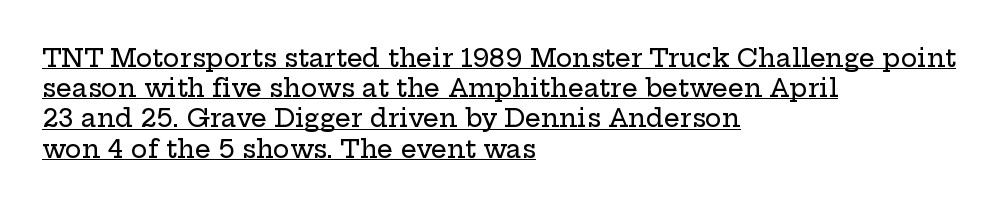
Q: Is the text italic (slanted)? A: No, it is upright.
Q: Is the text underlined? A: Yes.
Q: How is the paragraph aligned? A: Left-aligned.
Q: Is the spacing between letters normal or unusually wide? A: Normal.
